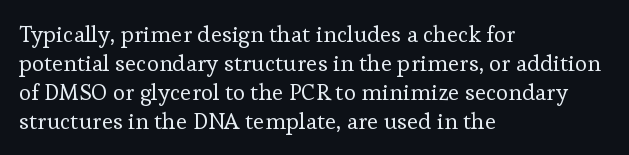
A typesetter would call this zero additional tracking. If you drew a line through each stem, it would be perfectly vertical. This block has exactly the height ordinary leading produces. Teacher's note: observe the even left margin — that is flush-left alignment. The area under the type is left untouched. This is not heavy type; no bold has been used.
